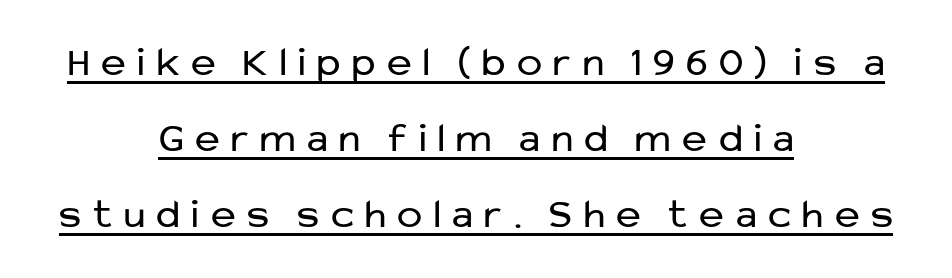
Neither beginnings nor endings align; midpoints do. These lines were composed using upright roman letters. Look at the bottom of the vertical strokes: they stop flat, with no serifs. Decoration check: the copy is underlined. The strokes are not fattened; the text isn't bold. The face used here is proportionally spaced, like ordinary book or web type.
